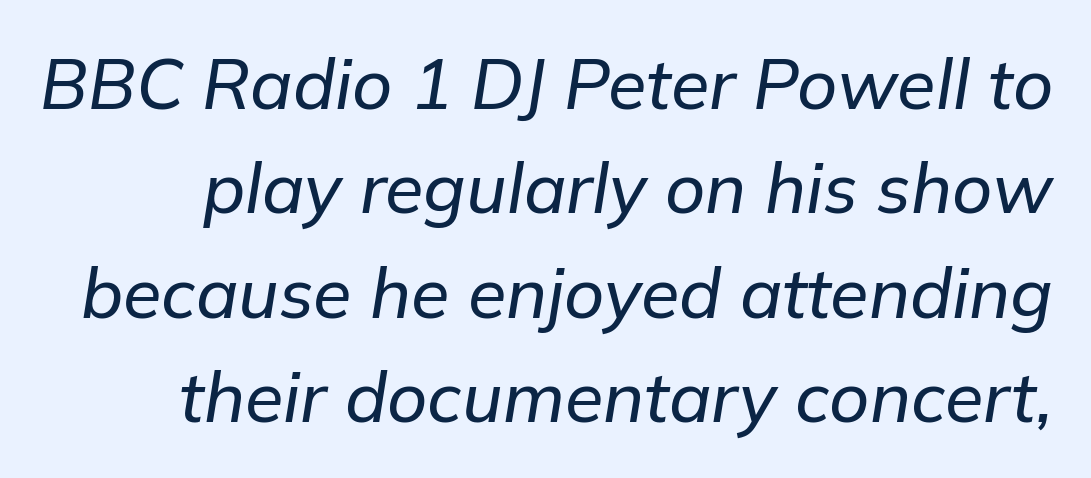
{"italic": "yes", "lean": "right", "slant_degrees": 9, "width": "normal", "stroke_contrast": "low", "x_height": "medium", "monospaced": "no", "underline": "no", "line_spacing": "normal", "line_spacing_ratio": 1.49, "letter_spacing": "normal", "letter_spacing_em": 0.0, "glyph_px": 70}
